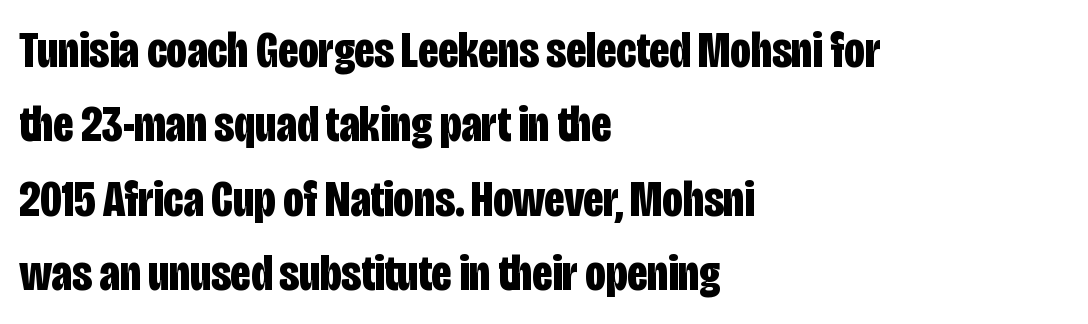
{"serif": "no", "italic": "no", "bold": "yes", "weight": "bold", "width": "condensed", "stroke_contrast": "low", "x_height": "large", "monospaced": "no", "underline": "no", "align": "left", "line_spacing": "normal", "line_spacing_ratio": 1.46, "letter_spacing": "normal", "letter_spacing_em": 0.0, "glyph_px": 51}
